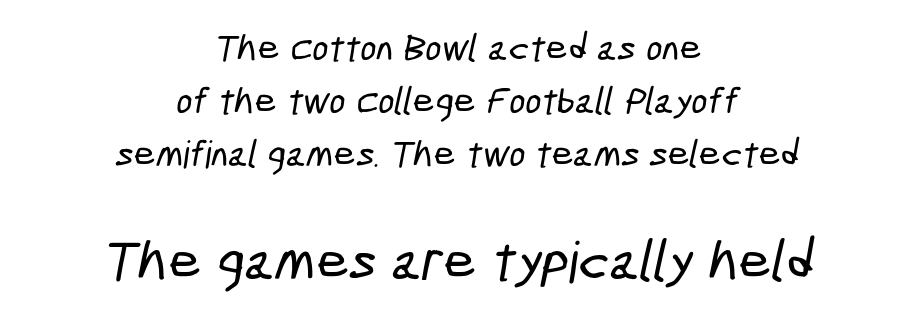
{"serif": "no", "width": "condensed", "stroke_contrast": "low", "x_height": "medium", "monospaced": "no", "underline": "no", "align": "center", "line_spacing": "normal", "line_spacing_ratio": 1.39, "letter_spacing": "normal", "letter_spacing_em": 0.0, "larger_block": "second", "size_ratio": 1.5, "glyph_px": 57}
